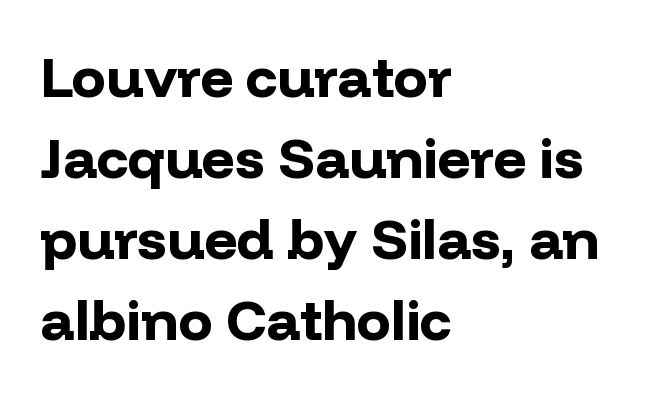
Any mark beneath the type? The region is blank. It's the straight-up-and-down kind of type. Pretty heavy lettering here — definitely bold. In terms of letterspacing, this is plain default setting. This sample has the flowing, uneven cadence of proportional lettering.
